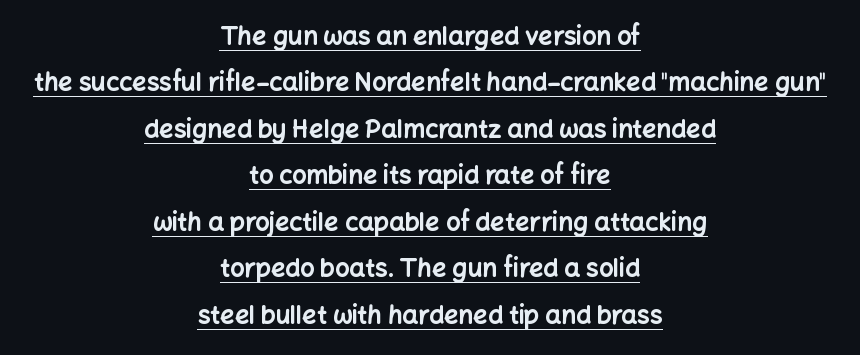
Q: Is the text bold? A: Yes.
Q: Is the text italic (slanted)? A: No, it is upright.
Q: Is the text underlined? A: Yes.
Q: How is the paragraph aligned? A: Centered.
Q: Is the spacing between letters normal or unusually wide? A: Normal.
